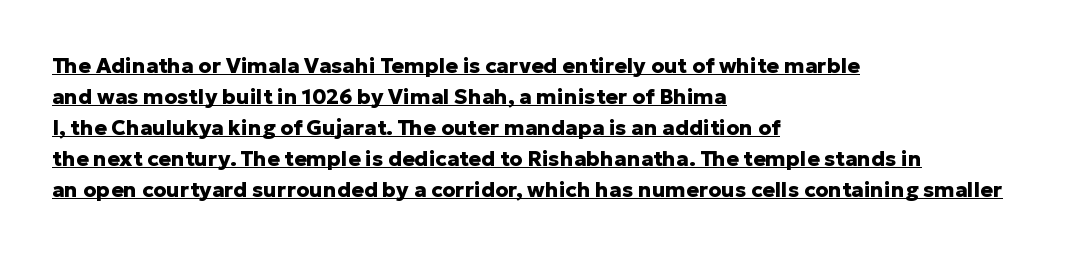
The image shows 21 px bold type, upright; set left-aligned, normal line spacing (1.48x), normal letter spacing, underlined.
